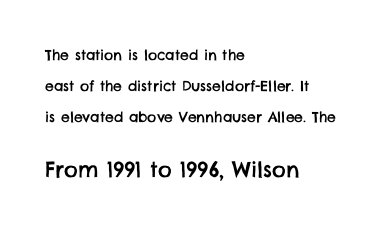
Q: Is the text underlined? A: No.
Q: How is the paragraph aligned? A: Left-aligned.
Q: Is the spacing between letters normal or unusually wide? A: Normal.
Q: Is the spacing between lines tight, normal or loose? A: Loose.
Q: Which block of text is set in a larger size, the first (top) or the second (bottom)? A: The second (bottom) one.
